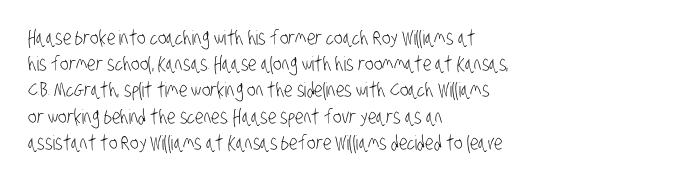
Quick note: interline space is typical. Unmarked baselines from the first word to the last. Stems here are at most as thick as an everyday book face. Observe the ordinary spacing: letters are neighbours, not strangers. This sample is left-justified, so line endings fall wherever the words run out.
